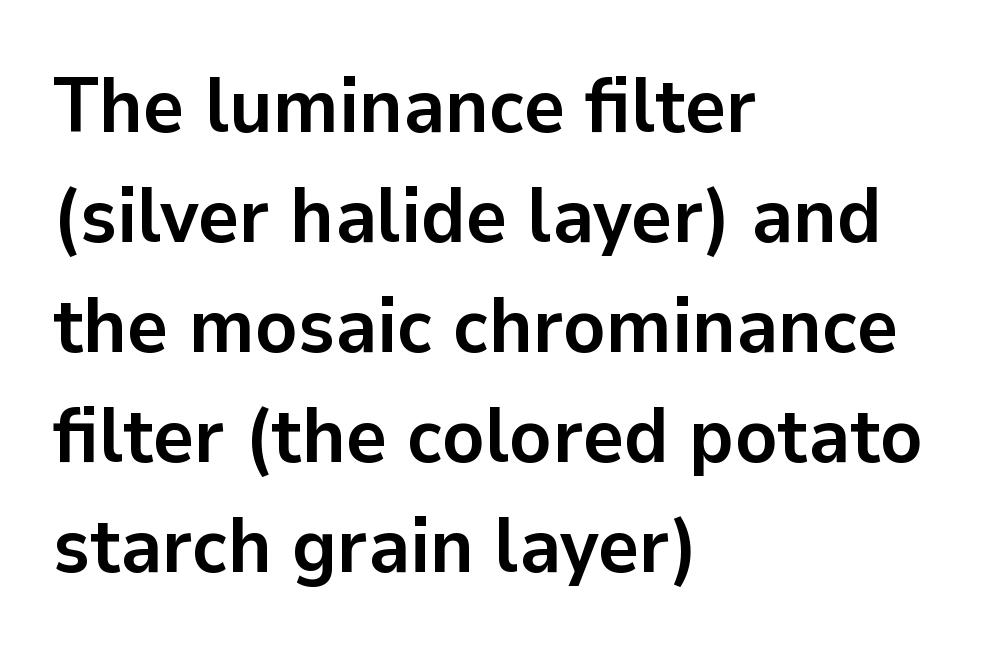
{"serif": "no", "italic": "no", "bold": "yes", "weight": "semibold", "width": "normal", "stroke_contrast": "low", "x_height": "medium", "monospaced": "no", "underline": "no", "align": "left", "line_spacing": "normal", "line_spacing_ratio": 1.41, "letter_spacing": "normal", "letter_spacing_em": 0.0, "glyph_px": 78}
